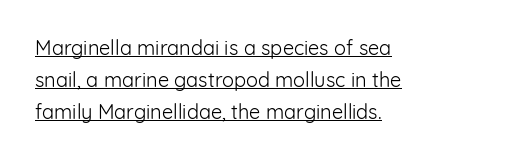
{"italic": "no", "bold": "no", "underline": "yes", "align": "left", "line_spacing": "normal", "line_spacing_ratio": 1.59, "letter_spacing": "normal", "letter_spacing_em": 0.0, "glyph_px": 20}
